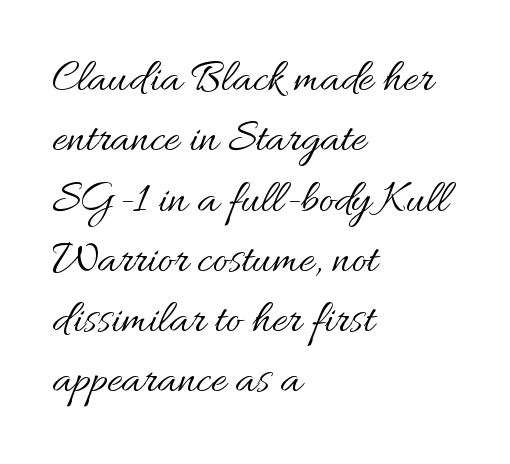
Q: Is the text bold? A: No.
Q: Is the text italic (slanted)? A: Yes.
Q: Is the text underlined? A: No.
Q: How is the paragraph aligned? A: Left-aligned.
Q: Is the spacing between letters normal or unusually wide? A: Normal.
Q: Is the spacing between lines tight, normal or loose? A: Normal.
Q: Width (condensed, normal, or wide)? A: Normal.
Q: Stroke contrast? A: Medium.
Q: x-height? A: Small.
Q: Monospaced? A: No.
